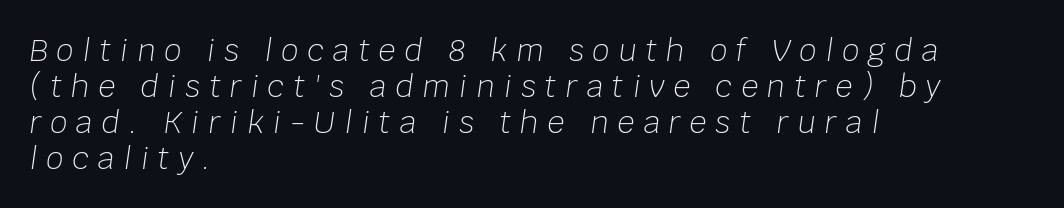
{"italic": "yes", "lean": "right", "slant_degrees": 8, "bold": "no", "weight": "light", "width": "normal", "stroke_contrast": "low", "x_height": "large", "monospaced": "no", "underline": "no", "align": "left", "line_spacing_ratio": 1.2, "letter_spacing": "wide", "letter_spacing_em": 0.3, "glyph_px": 30}
